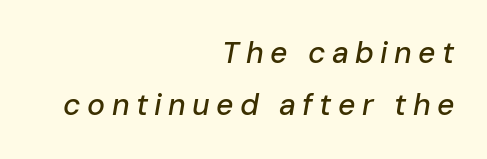
The image shows 30 px text type, italic (leaning right); set right-aligned, line spacing 1.74x, unusually wide letter spacing (+0.21 em), not underlined; low stroke contrast and a medium x-height.
